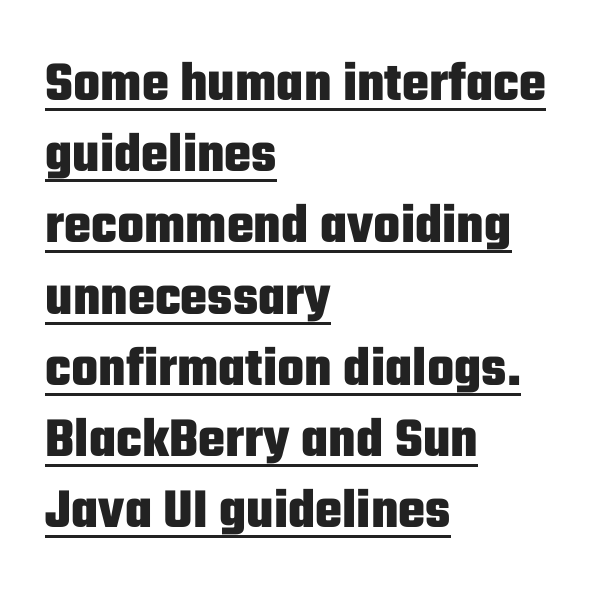
Does a line run under the words? Yes, clearly. The tracking reads as untouched default to a designer's eye. Is there much room between lines? A standard amount, neither cramped nor airy. Designer's note — italics off, roman on. Observe the absence of serifs on each vertical stroke in this sample. Every row of glyphs begins at an identical x-position on the left.
